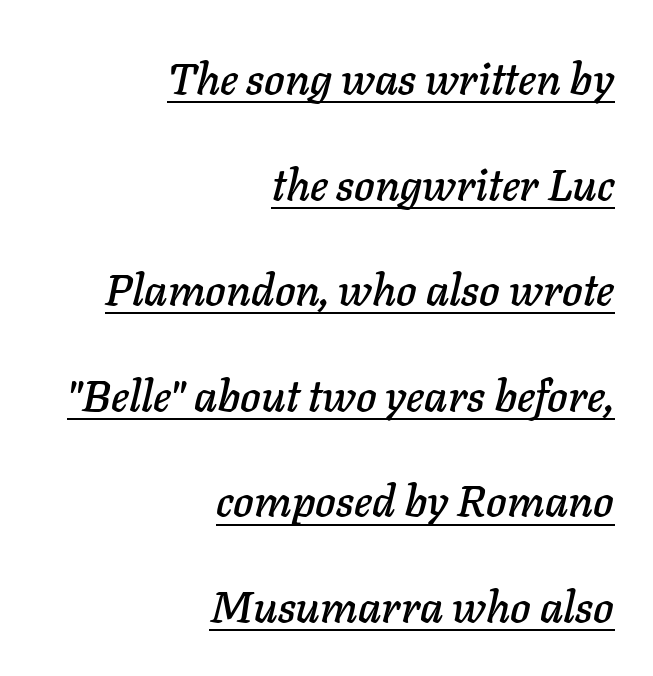
Q: Is the text italic (slanted)? A: Yes, it leans right by about 11 degrees.
Q: Is the text underlined? A: Yes.
Q: How is the paragraph aligned? A: Right-aligned.
Q: Is the spacing between letters normal or unusually wide? A: Normal.
Q: Is the spacing between lines tight, normal or loose? A: Loose.
Q: Width (condensed, normal, or wide)? A: Normal.
Q: Stroke contrast? A: Low.
Q: x-height? A: Medium.
Q: Monospaced? A: No.
